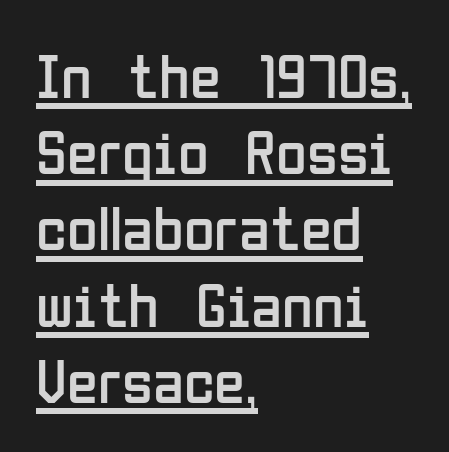
The rendering anchors every line to the left-hand side. A typesetter would call this proportional, since set widths differ per character. A continuous stroke trails under the words, as in a hyperlink. Stems here are at most as thick as an everyday book face. Posture: vertical.
